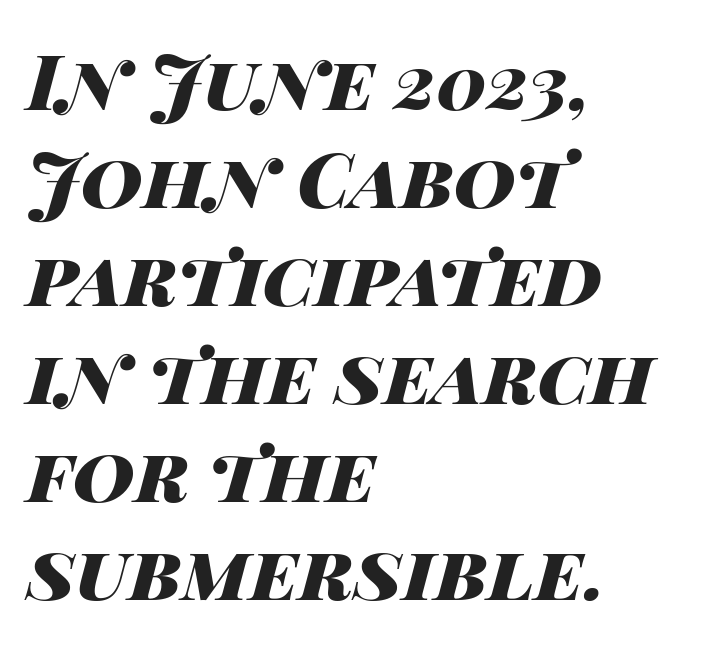
The image shows 76 px heavy, wide type, italic (leaning right); set left-aligned, normal line spacing (1.29x), normal letter spacing, not underlined; high stroke contrast and a large x-height.
